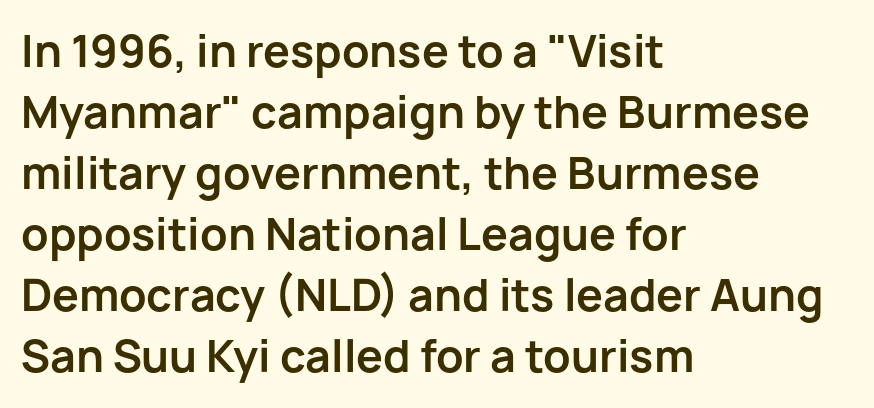
{"serif": "no", "italic": "no", "bold": "yes", "weight": "bold", "width": "normal", "stroke_contrast": "low", "x_height": "medium", "monospaced": "no", "underline": "no", "align": "left", "line_spacing": "normal", "line_spacing_ratio": 1.42, "letter_spacing": "normal", "letter_spacing_em": 0.0, "glyph_px": 43}
